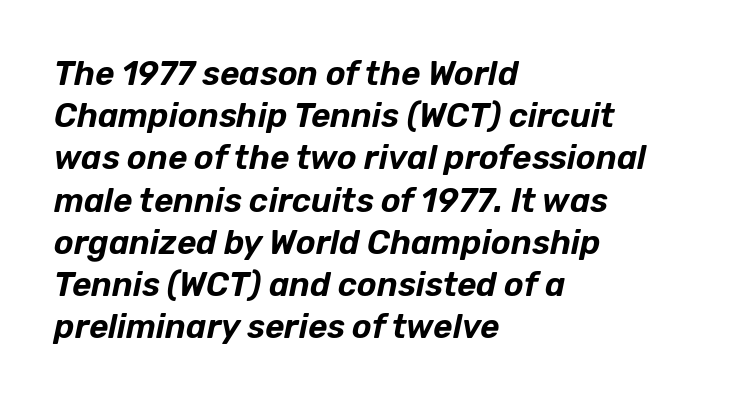
The image shows 33 px text type, italic (leaning right); set left-aligned, normal line spacing (1.28x), normal letter spacing, not underlined; low stroke contrast and a medium x-height.
